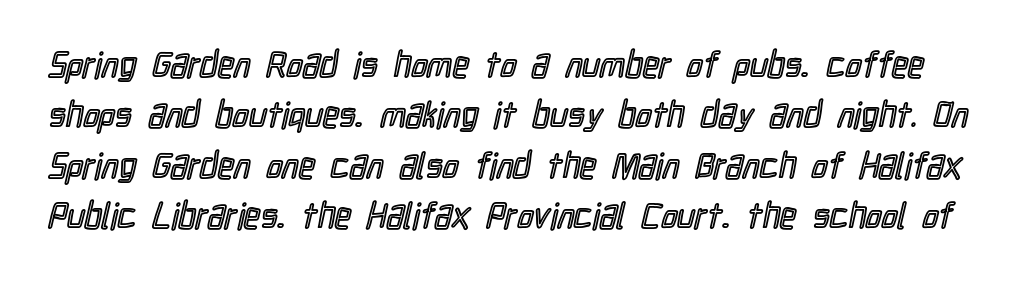
{"width": "condensed", "x_height": "medium", "monospaced": "no", "underline": "no", "line_spacing": "normal", "line_spacing_ratio": 1.4, "letter_spacing": "normal", "letter_spacing_em": 0.0, "glyph_px": 36}
